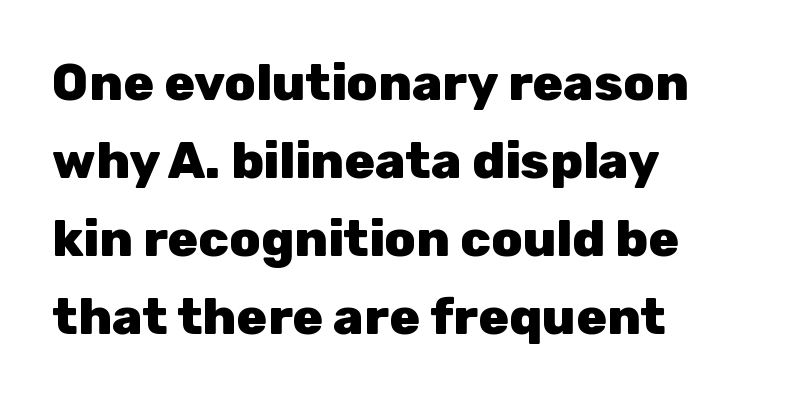
The image shows 51 px heavy sans-serif type, upright; set left-aligned, normal line spacing (1.53x), normal letter spacing, not underlined; low stroke contrast and a medium x-height.
